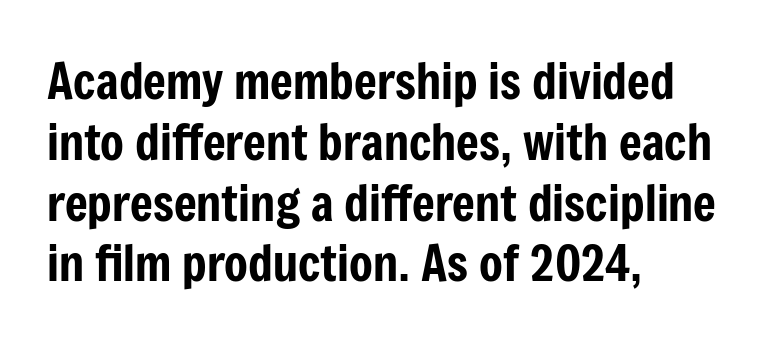
The image shows 49 px condensed sans-serif type, upright; set left-aligned, line spacing 1.24x, normal letter spacing, not underlined; low stroke contrast and a medium x-height.
